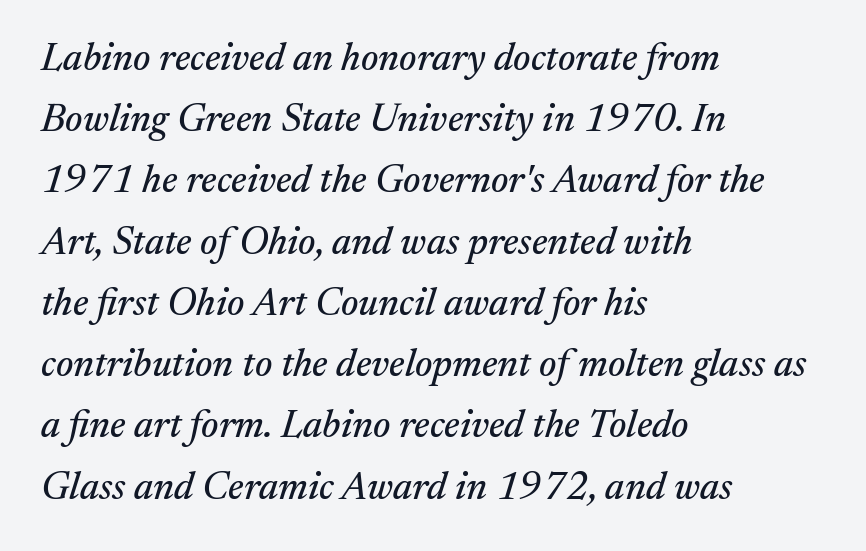
Glyph-to-glyph distance matches everyday printed text. These lines are composed in type with serifs. The space directly below the letters is spotless. One glance says typical: line gaps are just what's usual.
